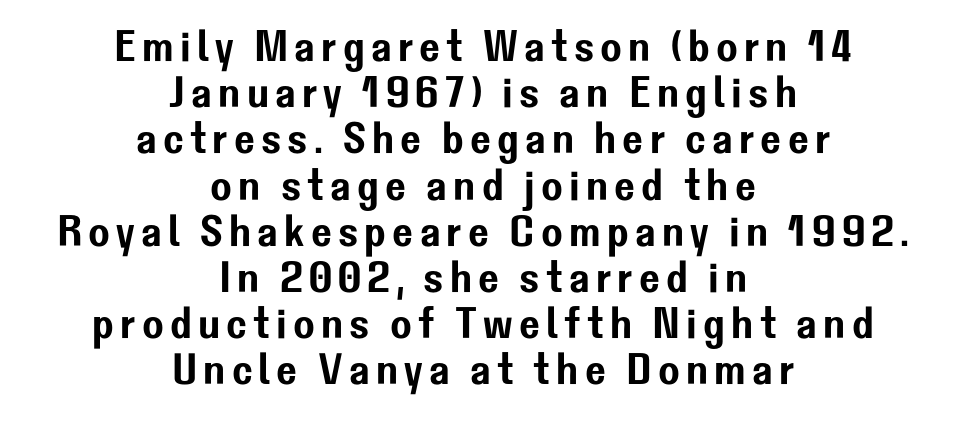
{"serif": "no", "italic": "no", "width": "normal", "stroke_contrast": "low", "x_height": "medium", "monospaced": "no", "underline": "no", "align": "center", "line_spacing": "tight", "line_spacing_ratio": 1.05, "glyph_px": 44}
